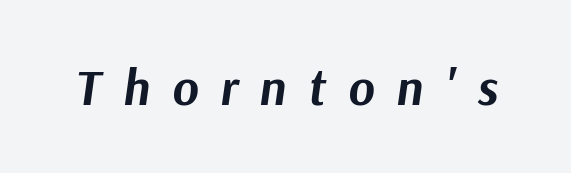
Q: Is the text bold? A: Yes.
Q: Is the text italic (slanted)? A: Yes, it leans right by about 9 degrees.
Q: Is the text underlined? A: No.
Q: Is the spacing between letters normal or unusually wide? A: Unusually wide.
Q: Width (condensed, normal, or wide)? A: Normal.
Q: Stroke contrast? A: Medium.
Q: x-height? A: Medium.
Q: Monospaced? A: No.
